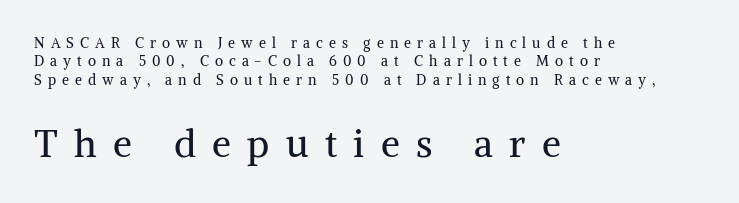
{"serif": "yes", "italic": "no", "bold": "no", "weight": "regular", "width": "normal", "stroke_contrast": "medium", "x_height": "medium", "monospaced": "no", "underline": "no", "align": "left", "line_spacing": "normal", "line_spacing_ratio": 1.31, "letter_spacing": "wide", "letter_spacing_em": 0.43, "larger_block": "second", "size_ratio": 2.71, "glyph_px": 38}
